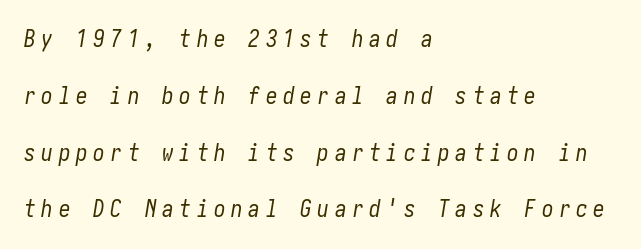
{"italic": "yes", "lean": "right", "slant_degrees": 10, "bold": "no", "underline": "no", "align": "left", "line_spacing": "loose", "line_spacing_ratio": 2.47, "letter_spacing": "wide", "letter_spacing_em": 0.25, "glyph_px": 23}
